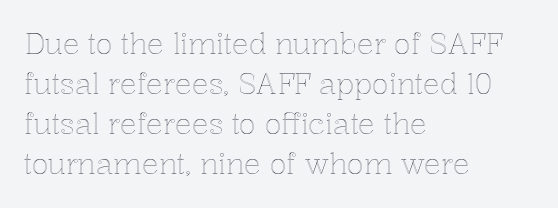
The space beneath each line is pristine and unruled. A normal amount of white space separates one row of letters from the next. Glyph-to-glyph distance matches everyday printed text. A typesetter would mark this as roman, not italic.
